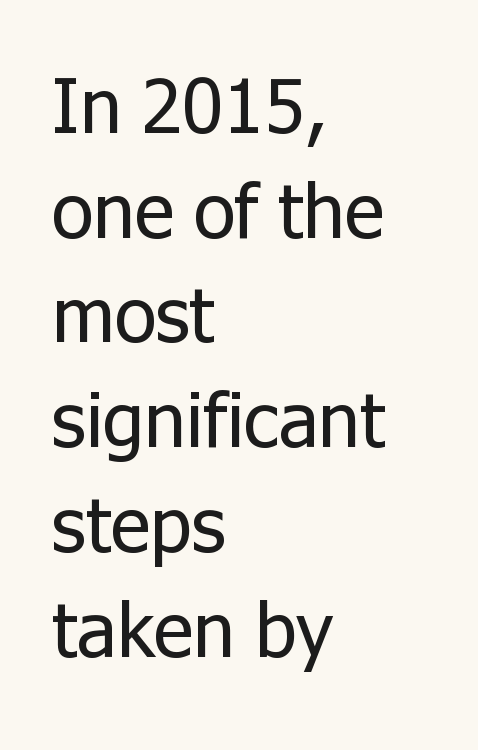
{"serif": "no", "italic": "no", "bold": "no", "weight": "regular", "width": "normal", "stroke_contrast": "low", "x_height": "medium", "monospaced": "no", "underline": "no", "align": "left", "line_spacing": "normal", "line_spacing_ratio": 1.36, "letter_spacing": "normal", "letter_spacing_em": 0.0, "glyph_px": 77}
